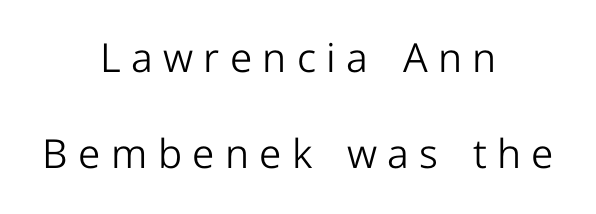
Q: Is the text bold? A: No.
Q: Is the text italic (slanted)? A: No, it is upright.
Q: Is the typeface a serif or a sans-serif typeface? A: Sans-serif.
Q: Is the text underlined? A: No.
Q: How is the paragraph aligned? A: Centered.
Q: Is the spacing between letters normal or unusually wide? A: Unusually wide.
Q: Is the spacing between lines tight, normal or loose? A: Loose.
Q: Width (condensed, normal, or wide)? A: Normal.
Q: Stroke contrast? A: Low.
Q: x-height? A: Medium.
Q: Monospaced? A: No.
